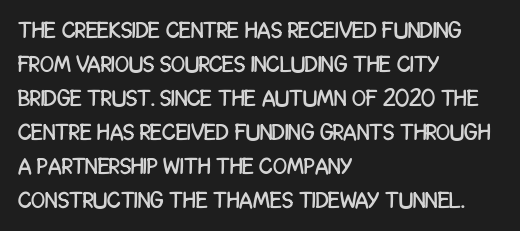
Q: Is the text italic (slanted)? A: No, it is upright.
Q: Is the text underlined? A: No.
Q: How is the paragraph aligned? A: Left-aligned.
Q: Is the spacing between letters normal or unusually wide? A: Normal.
Q: Is the spacing between lines tight, normal or loose? A: Normal.
